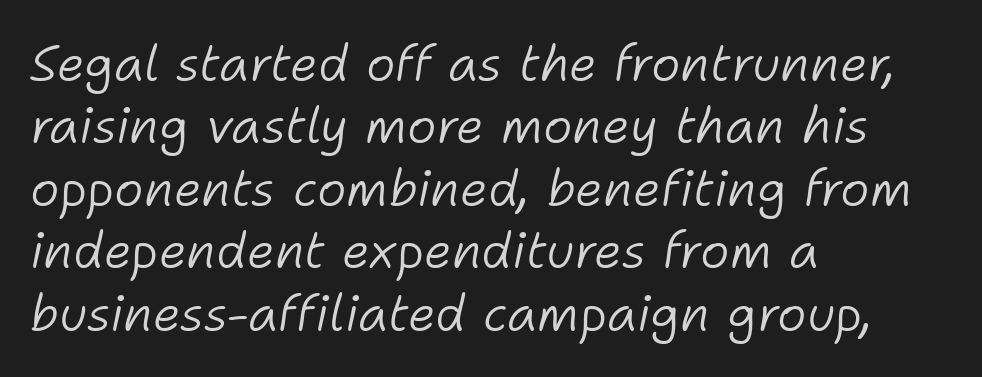
Evenly set lines give the paragraph a standard silhouette. Plain, unruled lines of type. Spacing verdict: proportional, widths tailored to each character. Layout note: lines flush left. Is the stroke heavy? The answer is a plain regular-or-lighter. This is oblique type, the kind used for emphasis or titles.
